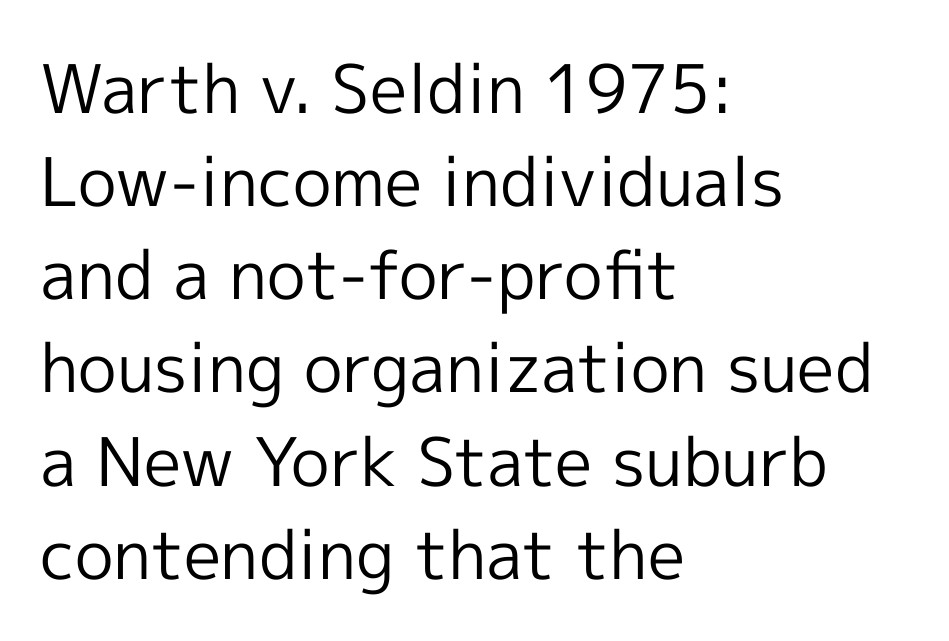
Glance below the letters and you will spot only blank space. It's the straight-up-and-down kind of type. The rag falls on the right side of this text block. What stands out about the letter spacing? Nothing — it is the standard amount. If you measured baseline to baseline, you'd find a middling distance. Vertical stems look standard width or narrower in stroke.
